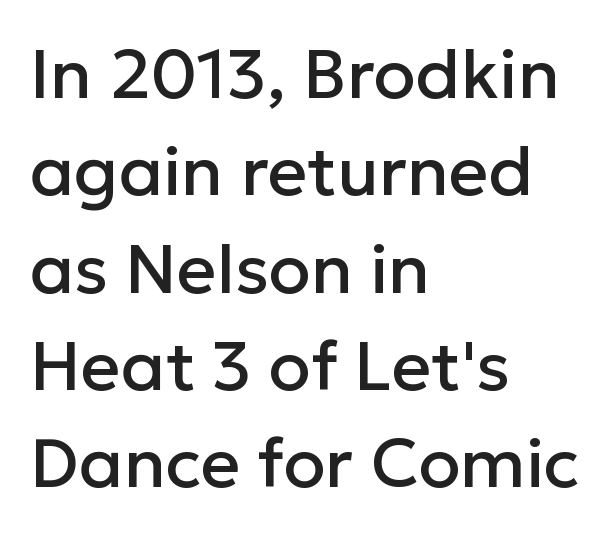
Q: Is the text italic (slanted)? A: No, it is upright.
Q: Is the typeface a serif or a sans-serif typeface? A: Sans-serif.
Q: Is the text underlined? A: No.
Q: How is the paragraph aligned? A: Left-aligned.
Q: Is the spacing between letters normal or unusually wide? A: Normal.
Q: Is the spacing between lines tight, normal or loose? A: Normal.
Q: Width (condensed, normal, or wide)? A: Normal.
Q: Stroke contrast? A: Low.
Q: x-height? A: Medium.
Q: Monospaced? A: No.
